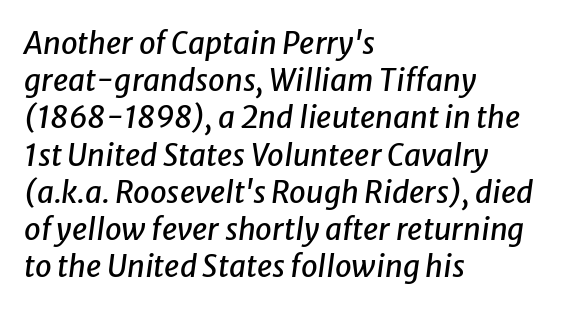
Q: Is the text italic (slanted)? A: Yes, it leans right by about 8 degrees.
Q: Is the text underlined? A: No.
Q: How is the paragraph aligned? A: Left-aligned.
Q: Is the spacing between letters normal or unusually wide? A: Normal.
Q: Width (condensed, normal, or wide)? A: Normal.
Q: Stroke contrast? A: Low.
Q: x-height? A: Medium.
Q: Monospaced? A: No.
